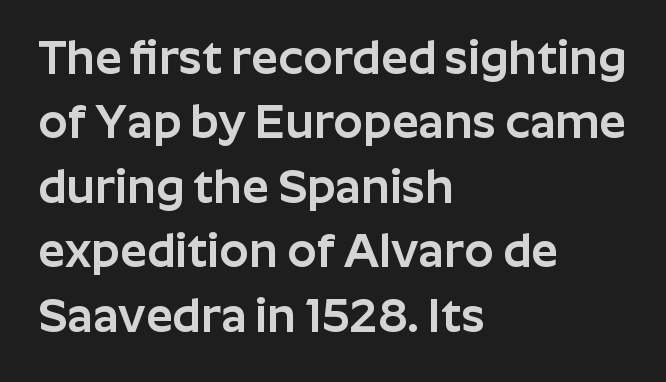
{"serif": "no", "italic": "no", "width": "normal", "stroke_contrast": "low", "x_height": "medium", "monospaced": "no", "underline": "no", "align": "left", "line_spacing": "normal", "line_spacing_ratio": 1.37, "letter_spacing": "normal", "letter_spacing_em": 0.0, "glyph_px": 47}
